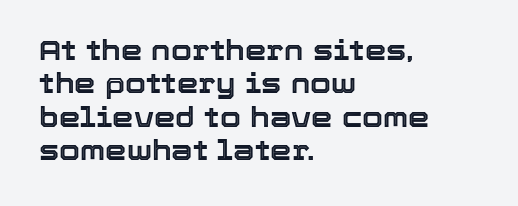
The image shows 27 px text type, upright; set left-aligned, line spacing 1.24x, normal letter spacing, not underlined.
